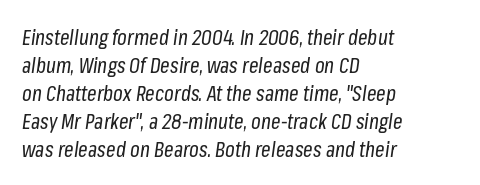
No word sits above an underline. Typeset ragged right — the left edge is the straight one. Nothing unusual about the tracking: characters are spaced as the font intends. Weight: in the light-to-regular range.
